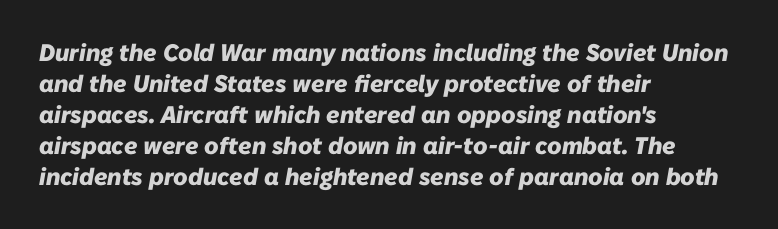
Italic: yes, the glyphs are oblique. Compared with typical body copy, the letter spacing here is the same. Only glyphs here, with clear space below each row. A full-strength bold gives these letters their thick strokes. Regarding leading, the lines here are spaced in the standard way.
